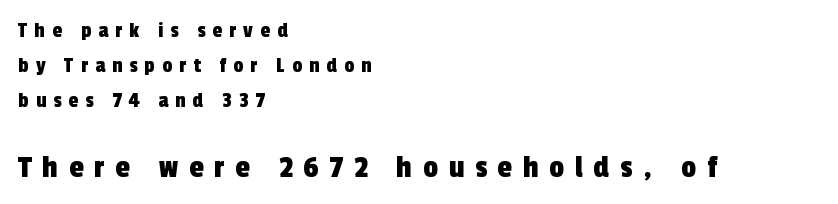
{"serif": "no", "width": "condensed", "x_height": "medium", "monospaced": "no", "underline": "no", "align": "left", "line_spacing": "normal", "line_spacing_ratio": 1.58, "letter_spacing": "wide", "letter_spacing_em": 0.33, "larger_block": "second", "size_ratio": 1.5, "glyph_px": 33}
